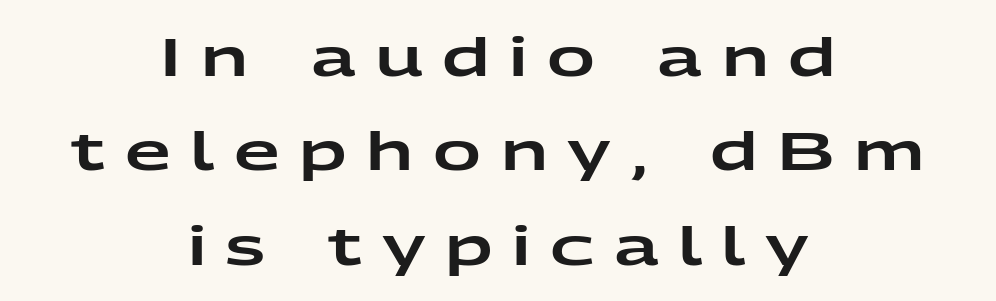
Q: Is the text italic (slanted)? A: No, it is upright.
Q: Is the typeface a serif or a sans-serif typeface? A: Sans-serif.
Q: Is the text underlined? A: No.
Q: How is the paragraph aligned? A: Centered.
Q: Is the spacing between letters normal or unusually wide? A: Unusually wide.
Q: Width (condensed, normal, or wide)? A: Wide.
Q: Stroke contrast? A: Low.
Q: x-height? A: Medium.
Q: Monospaced? A: No.
